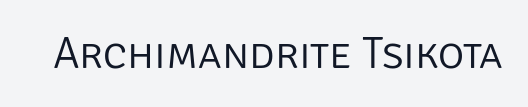
Q: Is the text bold? A: No.
Q: Is the text italic (slanted)? A: No, it is upright.
Q: Is the typeface a serif or a sans-serif typeface? A: Sans-serif.
Q: Is the text underlined? A: No.
Q: Is the spacing between letters normal or unusually wide? A: Normal.
Q: Width (condensed, normal, or wide)? A: Normal.
Q: Stroke contrast? A: Low.
Q: x-height? A: Large.
Q: Monospaced? A: No.
